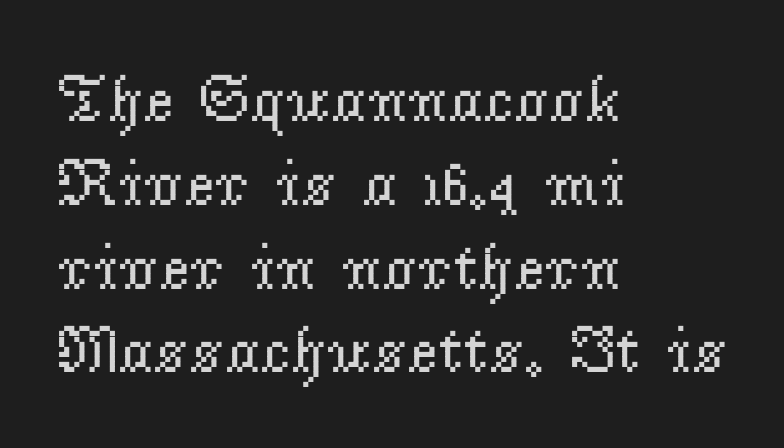
The passage shown is typed in a proportional face where columns would drift. Caption: face not bold, strokes unweighted. Regular leading. The string is rendered with underlining switched off. The characters display serif detailing at their extremities. Which margin do the lines hug? The left one — the right edge is uneven.
